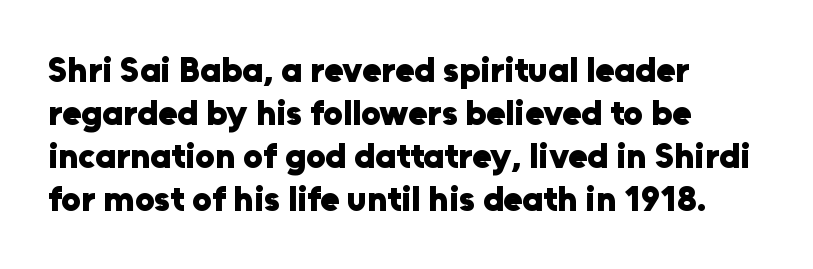
{"serif": "no", "italic": "no", "bold": "yes", "weight": "heavy", "width": "normal", "stroke_contrast": "low", "x_height": "medium", "monospaced": "no", "underline": "no", "align": "left", "line_spacing_ratio": 1.23, "letter_spacing": "normal", "letter_spacing_em": 0.0, "glyph_px": 35}
